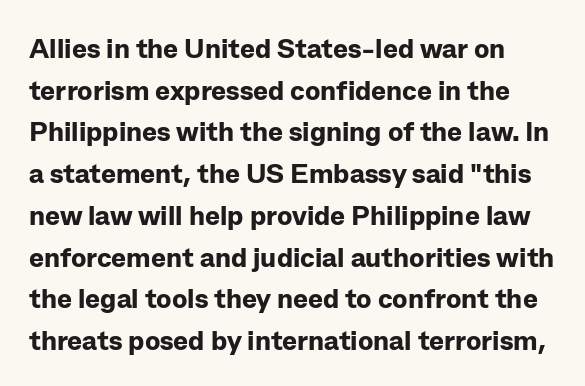
Q: Is the text bold? A: Yes.
Q: Is the text italic (slanted)? A: No, it is upright.
Q: Is the typeface a serif or a sans-serif typeface? A: Sans-serif.
Q: Is the text underlined? A: No.
Q: Is the spacing between letters normal or unusually wide? A: Normal.
Q: Is the spacing between lines tight, normal or loose? A: Normal.
Q: Width (condensed, normal, or wide)? A: Normal.
Q: Stroke contrast? A: Low.
Q: x-height? A: Medium.
Q: Monospaced? A: No.
